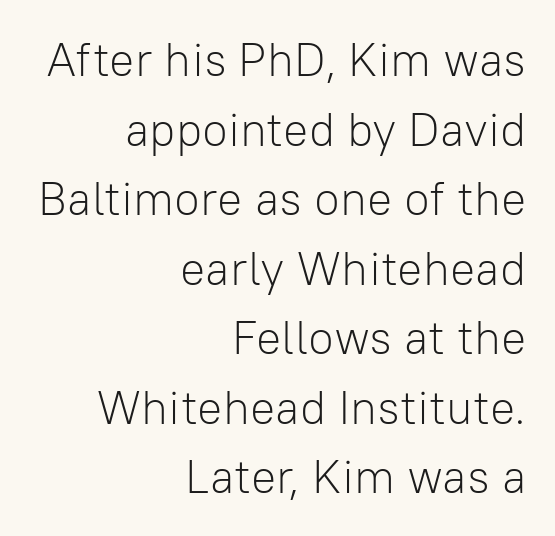
The image shows 47 px light sans-serif type, upright; set right-aligned, normal line spacing (1.48x), normal letter spacing, not underlined; low stroke contrast and a medium x-height.
